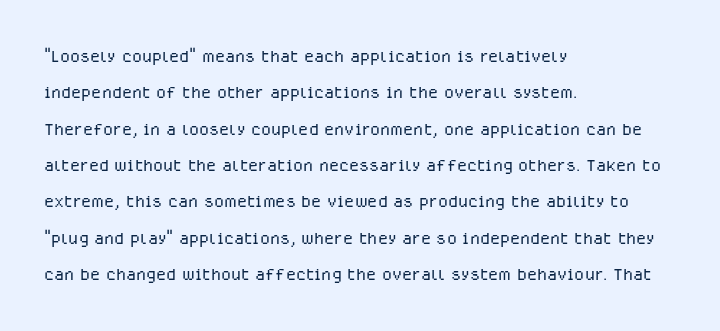
Compared with typical paragraphs, the rows here are spaced about the same. The letterforms sit at book weight or below. Ascenders rise straight up at ninety degrees. The lines are quadded left. Check the space under the baseline: it is left empty. Tracking value appears to be zero — textbook default spacing.
